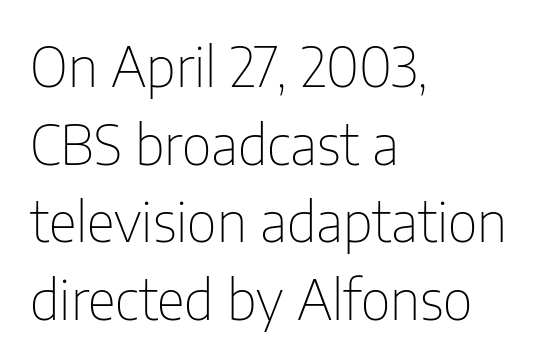
{"serif": "no", "italic": "no", "bold": "no", "weight": "thin", "width": "condensed", "stroke_contrast": "low", "x_height": "medium", "monospaced": "no", "underline": "no", "align": "left", "line_spacing": "normal", "line_spacing_ratio": 1.41, "letter_spacing": "normal", "letter_spacing_em": 0.0, "glyph_px": 55}
